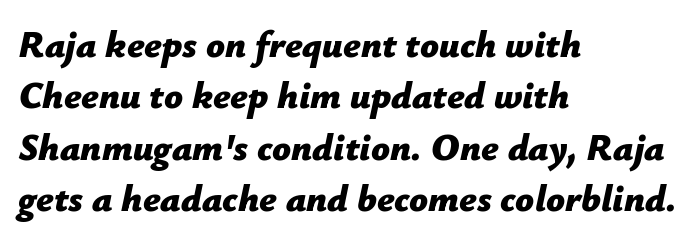
The image shows 37 px bold type, italic (leaning right); set left-aligned, normal line spacing (1.39x), normal letter spacing, not underlined; low stroke contrast and a medium x-height.
